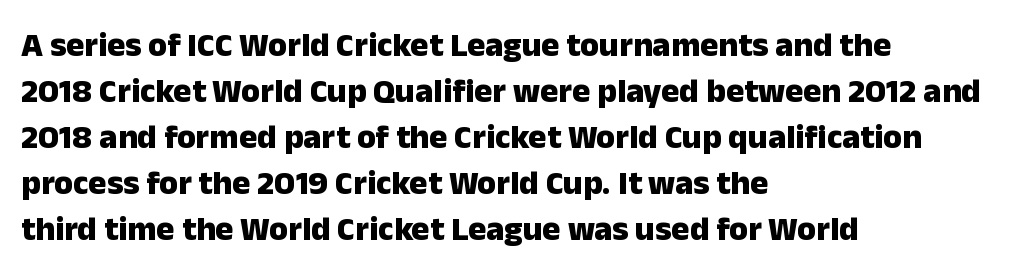
The image shows 34 px heavy sans-serif type, upright; set left-aligned, normal line spacing (1.35x), normal letter spacing, not underlined; low stroke contrast and a medium x-height.
